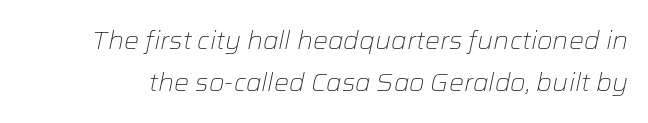
A clean baseline with only descenders dipping below it. Nothing heavy about these letters — not bold at all. The axis of the letterforms is tilted away from vertical. Each word holds together tightly as a unit, with standard inter-letter gaps.
